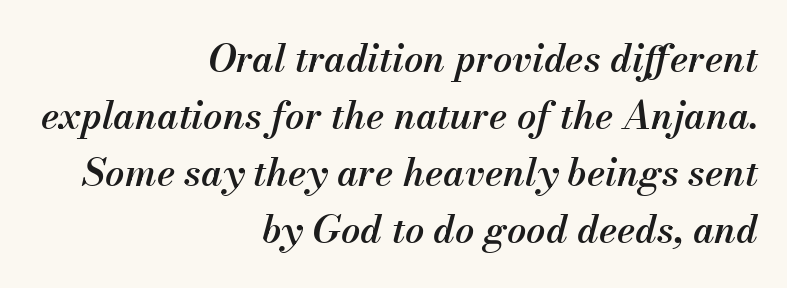
Students, this is semibold: more ink than regular, less than bold. You could not count columns in this text — the font is proportionally spaced. A clean baseline with only descenders dipping below it. When letters slant like this, we call the style italic. Right-aligned paragraph, ragged on the left. Quick note: interline space is typical.
